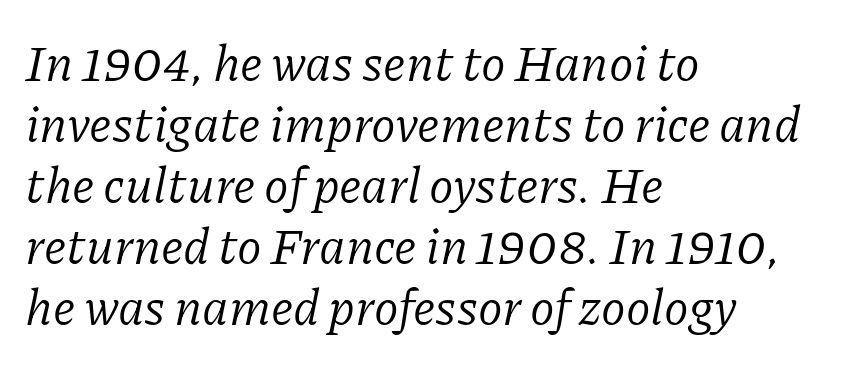
Look at the tracking — it's just the regular setting, nothing added. Serif or sans? Serif — the stroke terminals have little feet. An italicized treatment has been applied to the whole sample. Varying glyph widths throughout — classic text-font behaviour. The foot of each line stays bare and open.
